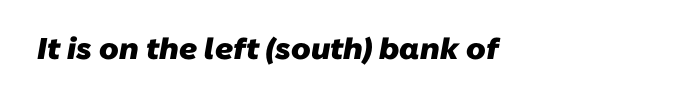
Q: Is the text bold? A: Yes.
Q: Is the typeface a serif or a sans-serif typeface? A: Sans-serif.
Q: Is the text underlined? A: No.
Q: How is the paragraph aligned? A: Left-aligned.
Q: Is the spacing between letters normal or unusually wide? A: Normal.
Q: Width (condensed, normal, or wide)? A: Normal.
Q: Stroke contrast? A: Low.
Q: x-height? A: Medium.
Q: Monospaced? A: No.
